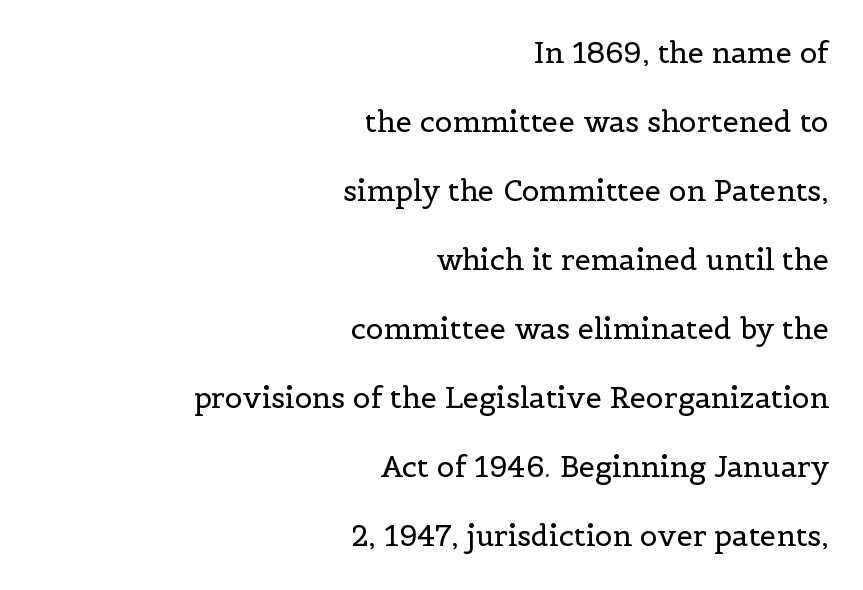
Q: Is the text bold? A: No.
Q: Is the text italic (slanted)? A: No, it is upright.
Q: Is the typeface a serif or a sans-serif typeface? A: Serif.
Q: Is the text underlined? A: No.
Q: How is the paragraph aligned? A: Right-aligned.
Q: Is the spacing between letters normal or unusually wide? A: Normal.
Q: Is the spacing between lines tight, normal or loose? A: Loose.
Q: Width (condensed, normal, or wide)? A: Normal.
Q: x-height? A: Medium.
Q: Monospaced? A: No.
